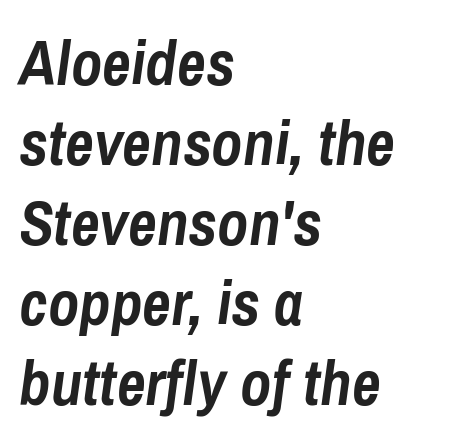
{"italic": "yes", "lean": "right", "slant_degrees": 8, "bold": "yes", "weight": "semibold", "width": "condensed", "stroke_contrast": "low", "x_height": "medium", "monospaced": "no", "underline": "no", "align": "left", "line_spacing": "normal", "line_spacing_ratio": 1.27, "letter_spacing": "normal", "letter_spacing_em": 0.0, "glyph_px": 63}
